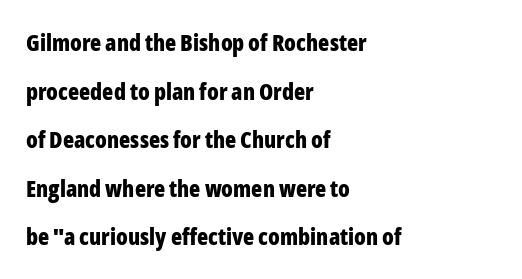
Q: Is the text bold? A: Yes.
Q: Is the text italic (slanted)? A: No, it is upright.
Q: Is the text underlined? A: No.
Q: How is the paragraph aligned? A: Left-aligned.
Q: Is the spacing between letters normal or unusually wide? A: Normal.
Q: Is the spacing between lines tight, normal or loose? A: Loose.
